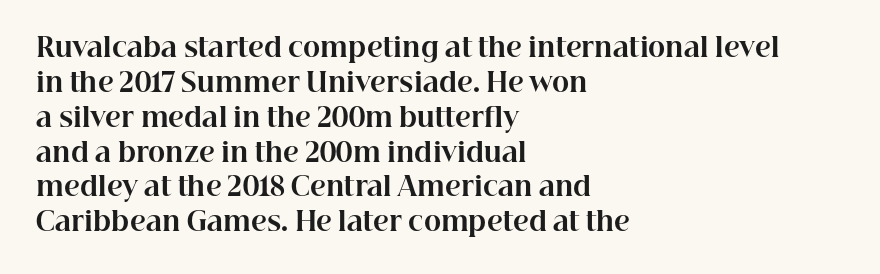
Q: Is the text bold? A: Yes.
Q: Is the text italic (slanted)? A: No, it is upright.
Q: Is the text underlined? A: No.
Q: How is the paragraph aligned? A: Left-aligned.
Q: Is the spacing between letters normal or unusually wide? A: Normal.
Q: Is the spacing between lines tight, normal or loose? A: Normal.
